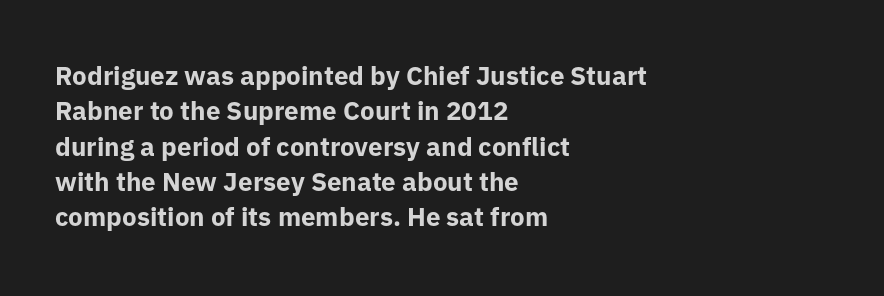
Normally led — the rows are evenly, conventionally spaced. A roman cut, with each character standing at attention. The gaps between neighbouring characters are ordinary and unremarkable. The words here are not underlined. Left-aligned paragraph, ragged on the right. The typesetting leans heavy: a genuine bold.
